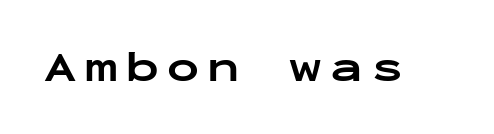
The image shows 43 px bold, wide sans-serif type, upright, monospaced; set unusually wide letter spacing (+0.2 em), not underlined; low stroke contrast and a medium x-height.
